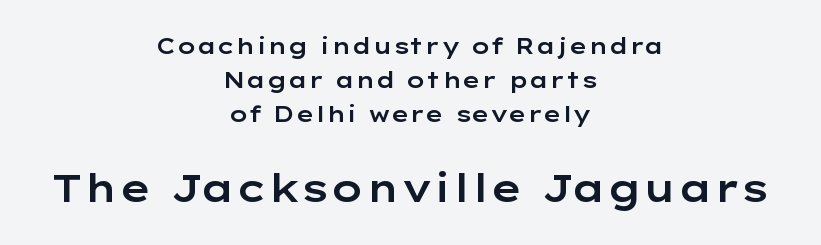
The image shows 38 px wide sans-serif type, upright; set centered, normal line spacing (1.54x), normal letter spacing, not underlined; the second (bottom) block is 1.73x larger; low stroke contrast and a medium x-height.
